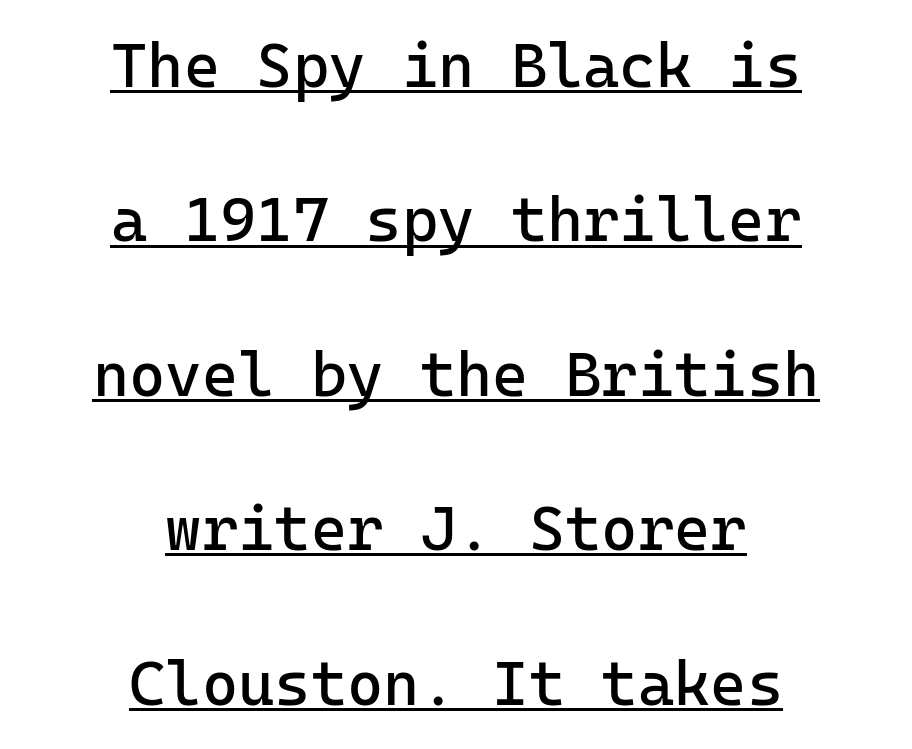
Q: Is the text bold? A: No.
Q: Is the text italic (slanted)? A: No, it is upright.
Q: Is the typeface a serif or a sans-serif typeface? A: Sans-serif.
Q: Is the text underlined? A: Yes.
Q: How is the paragraph aligned? A: Centered.
Q: Is the spacing between letters normal or unusually wide? A: Normal.
Q: Is the spacing between lines tight, normal or loose? A: Loose.
Q: Width (condensed, normal, or wide)? A: Normal.
Q: Stroke contrast? A: Low.
Q: x-height? A: Medium.
Q: Monospaced? A: Yes.
